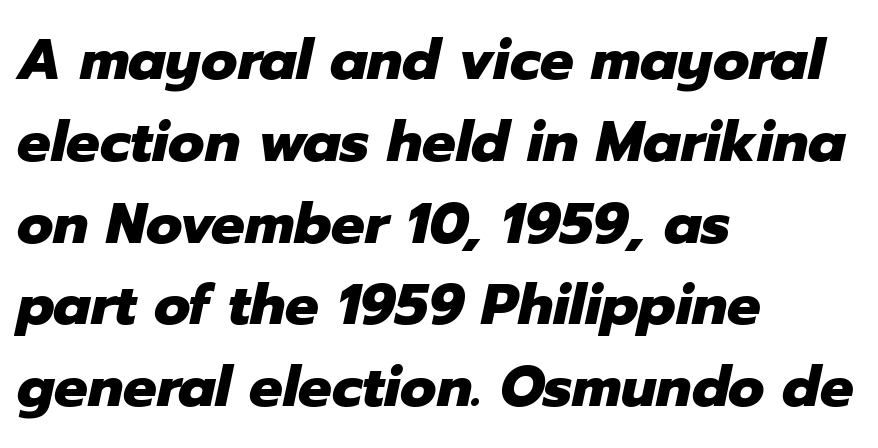
{"italic": "yes", "lean": "right", "slant_degrees": 12, "bold": "yes", "weight": "heavy", "width": "normal", "stroke_contrast": "low", "x_height": "medium", "monospaced": "no", "underline": "no", "align": "left", "line_spacing": "normal", "line_spacing_ratio": 1.46, "letter_spacing": "normal", "letter_spacing_em": 0.0, "glyph_px": 56}
